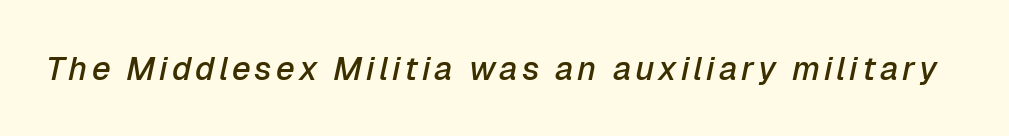
How heavy is the stroke? Medium-heavy — a semibold, shy of bold. Proportional: the letters do not fall into vertical columns. Descenders hang freely into open space. These lines were composed using italics.
